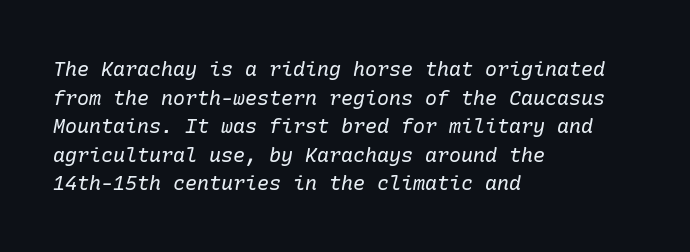
Line starts are locked; line ends wander. Check under the words: just untouched page. Reading down the column, the eye jumps a familiar distance to each next line. The weight tops out at a normal text grade. The specimen reads as italic at a glance. The letterforms sit shoulder to shoulder at normal distance.
